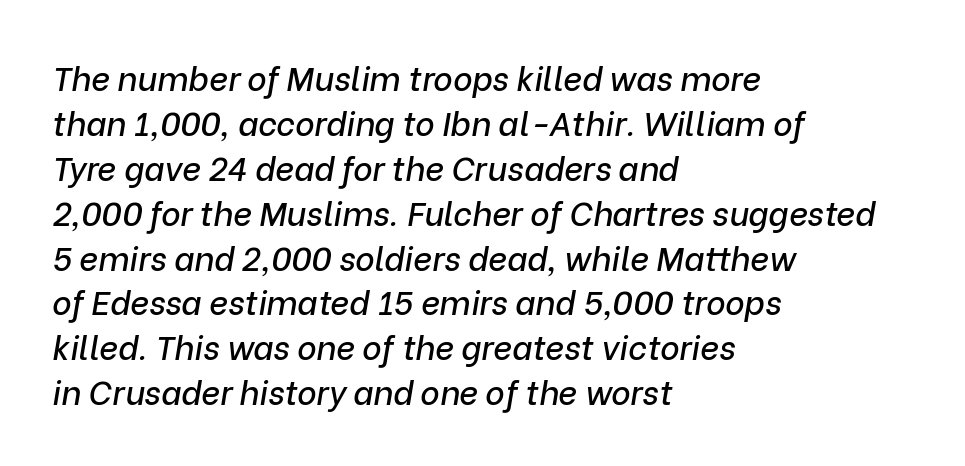
Q: Is the text italic (slanted)? A: Yes, it leans right by about 9 degrees.
Q: Is the text underlined? A: No.
Q: How is the paragraph aligned? A: Left-aligned.
Q: Is the spacing between letters normal or unusually wide? A: Normal.
Q: Is the spacing between lines tight, normal or loose? A: Normal.
Q: Width (condensed, normal, or wide)? A: Normal.
Q: Stroke contrast? A: Low.
Q: x-height? A: Medium.
Q: Monospaced? A: No.
